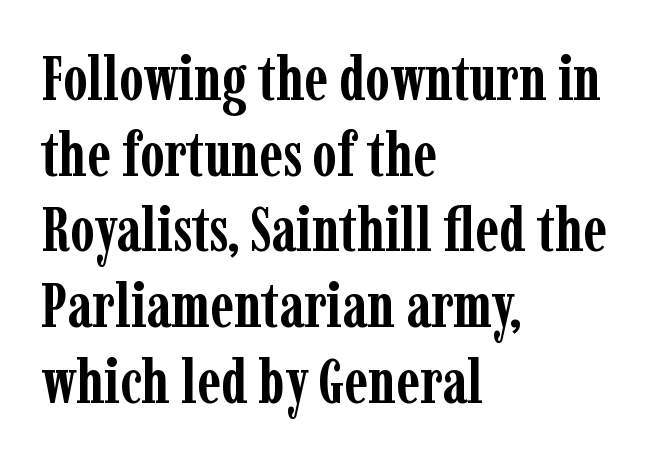
The image shows 62 px semibold, condensed serif type, upright; set left-aligned, line spacing 1.22x, normal letter spacing, not underlined; low stroke contrast and a medium x-height.
